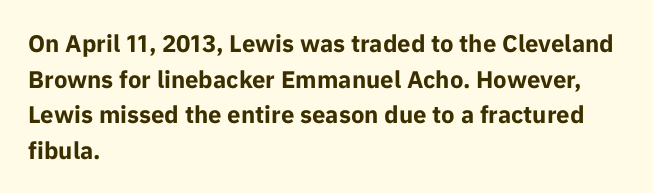
The image shows 24 px bold type, upright; set left-aligned, normal line spacing (1.48x), normal letter spacing, not underlined.
